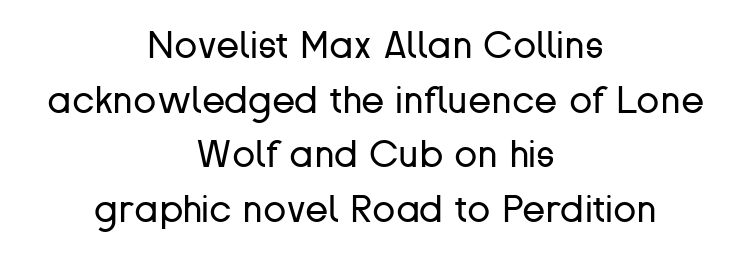
Q: Is the text bold? A: No.
Q: Is the text italic (slanted)? A: No, it is upright.
Q: Is the typeface a serif or a sans-serif typeface? A: Sans-serif.
Q: Is the text underlined? A: No.
Q: How is the paragraph aligned? A: Centered.
Q: Is the spacing between letters normal or unusually wide? A: Normal.
Q: Is the spacing between lines tight, normal or loose? A: Normal.
Q: Width (condensed, normal, or wide)? A: Normal.
Q: Stroke contrast? A: Low.
Q: x-height? A: Medium.
Q: Monospaced? A: No.
